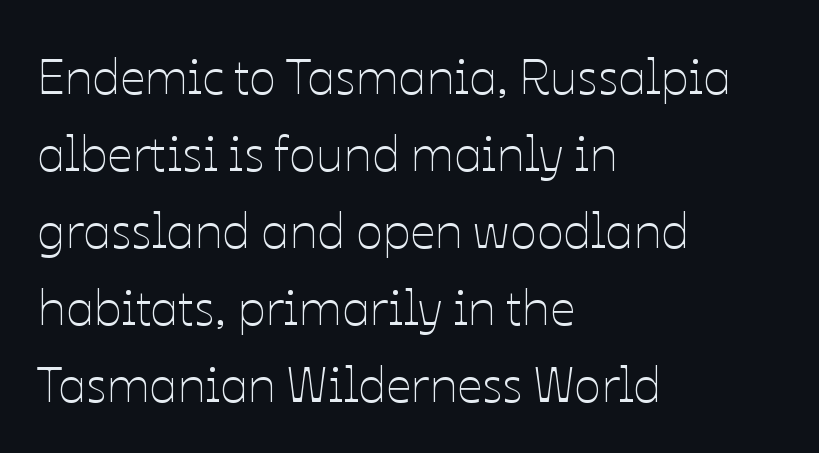
{"italic": "no", "bold": "no", "weight": "thin", "width": "normal", "stroke_contrast": "low", "x_height": "medium", "monospaced": "no", "underline": "no", "align": "left", "line_spacing": "normal", "line_spacing_ratio": 1.54, "letter_spacing": "normal", "letter_spacing_em": 0.0, "glyph_px": 50}
